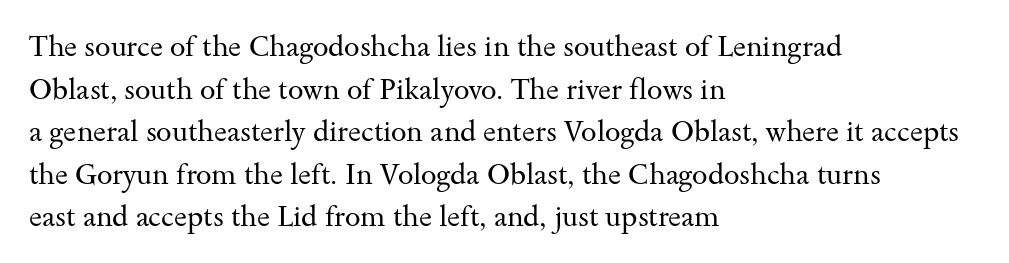
{"serif": "yes", "italic": "no", "bold": "no", "weight": "regular", "width": "wide", "stroke_contrast": "medium", "x_height": "small", "monospaced": "no", "underline": "no", "align": "left", "line_spacing": "normal", "line_spacing_ratio": 1.52, "letter_spacing": "normal", "letter_spacing_em": 0.0, "glyph_px": 28}
